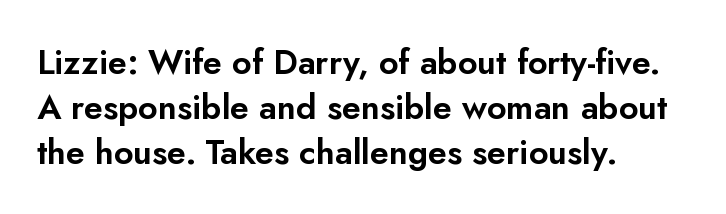
{"serif": "no", "italic": "no", "width": "normal", "stroke_contrast": "low", "x_height": "small", "monospaced": "no", "underline": "no", "align": "left", "line_spacing": "normal", "line_spacing_ratio": 1.32, "letter_spacing": "normal", "letter_spacing_em": 0.0, "glyph_px": 34}
